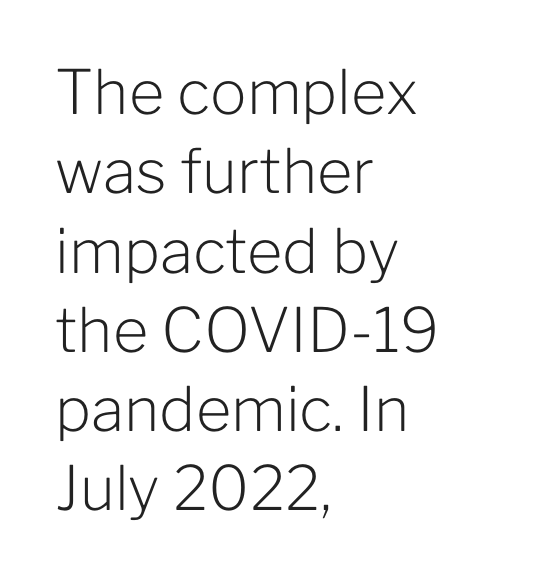
The axis of the letterforms is exactly vertical. Underline: absent. To sum up the face: it is a sans, with no serifs. Horizontally, the lines are justified to the leading edge only. Looks like regular typesetting: each glyph gets only the width it needs. Line spacing here is normal.
